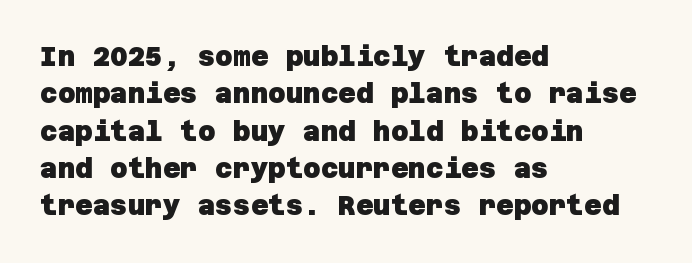
Is there much room between lines? A standard amount, neither cramped nor airy. Tracking value appears to be zero — textbook default spacing. No word sits above an underline. The setting favours the left margin, as ordinary paragraphs usually do. The rendering uses a bold face; every stroke is thick and dark.
